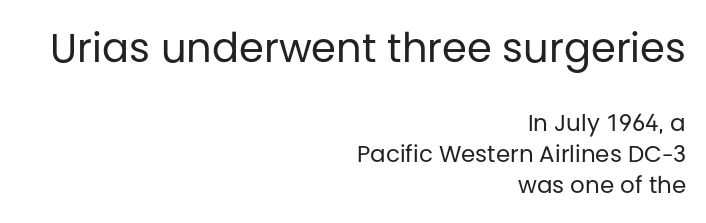
The image shows 40 px regular-weight sans-serif type, upright; set right-aligned, normal line spacing (1.35x), normal letter spacing, not underlined; the first (top) block is 1.74x larger; low stroke contrast and a large x-height.
